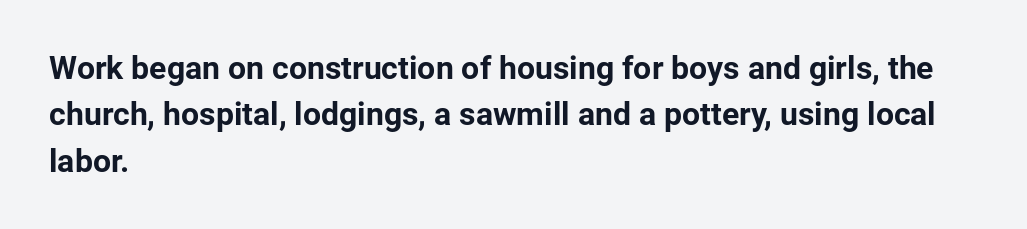
{"serif": "no", "italic": "no", "bold": "yes", "weight": "bold", "width": "normal", "stroke_contrast": "low", "x_height": "medium", "monospaced": "no", "underline": "no", "align": "left", "line_spacing": "normal", "line_spacing_ratio": 1.45, "letter_spacing": "normal", "letter_spacing_em": 0.0, "glyph_px": 32}
